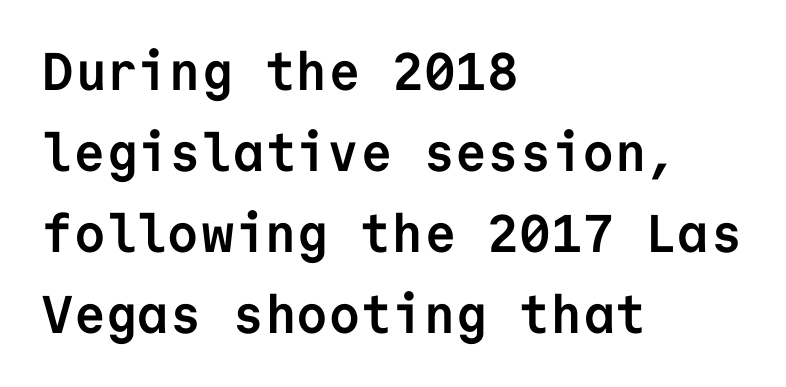
Q: Is the text bold? A: Yes.
Q: Is the text italic (slanted)? A: No, it is upright.
Q: Is the typeface a serif or a sans-serif typeface? A: Sans-serif.
Q: Is the text underlined? A: No.
Q: How is the paragraph aligned? A: Left-aligned.
Q: Is the spacing between letters normal or unusually wide? A: Normal.
Q: Is the spacing between lines tight, normal or loose? A: Normal.
Q: Width (condensed, normal, or wide)? A: Normal.
Q: Stroke contrast? A: Low.
Q: x-height? A: Medium.
Q: Monospaced? A: Yes.
